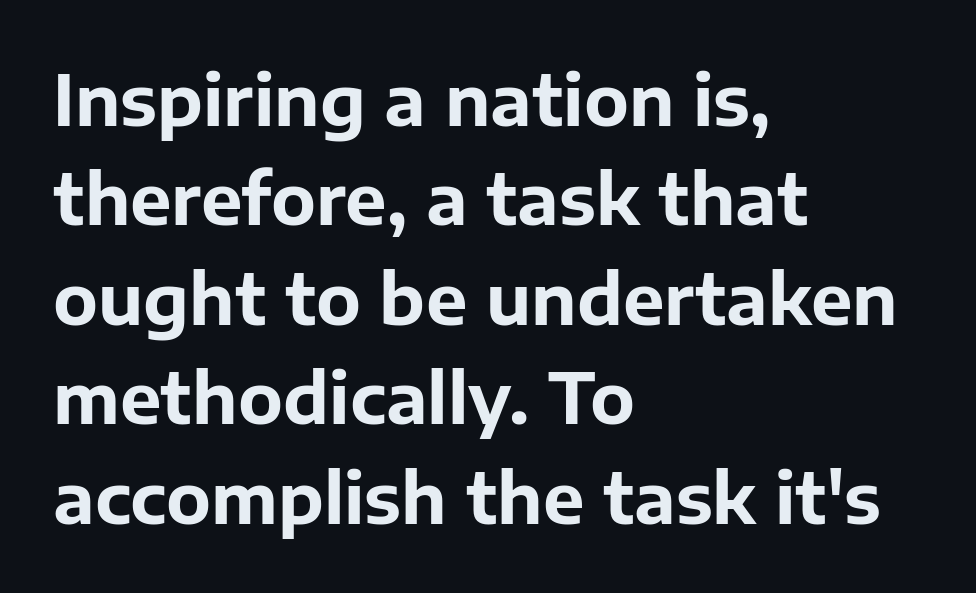
{"serif": "no", "italic": "no", "bold": "yes", "weight": "bold", "width": "normal", "stroke_contrast": "low", "x_height": "medium", "monospaced": "no", "underline": "no", "align": "left", "line_spacing": "normal", "line_spacing_ratio": 1.42, "letter_spacing": "normal", "letter_spacing_em": 0.0, "glyph_px": 70}
